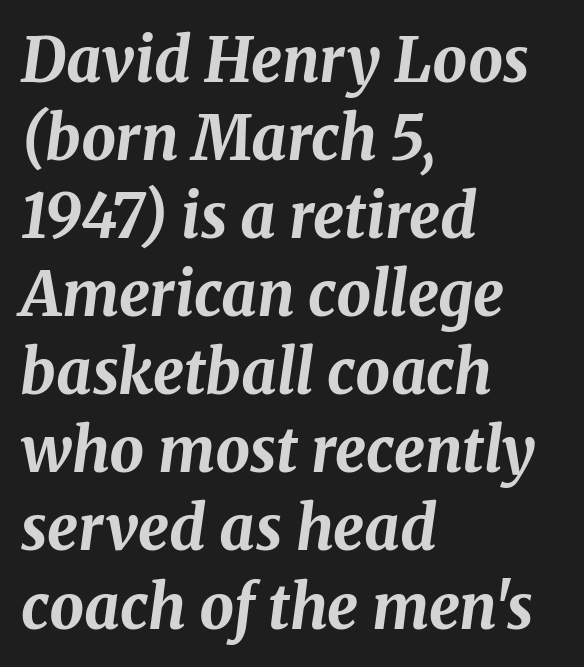
Q: Is the text bold? A: Yes.
Q: Is the text italic (slanted)? A: Yes, it leans right by about 8 degrees.
Q: Is the text underlined? A: No.
Q: How is the paragraph aligned? A: Left-aligned.
Q: Is the spacing between letters normal or unusually wide? A: Normal.
Q: Is the spacing between lines tight, normal or loose? A: Normal.
Q: Width (condensed, normal, or wide)? A: Normal.
Q: Stroke contrast? A: Medium.
Q: x-height? A: Medium.
Q: Monospaced? A: No.
